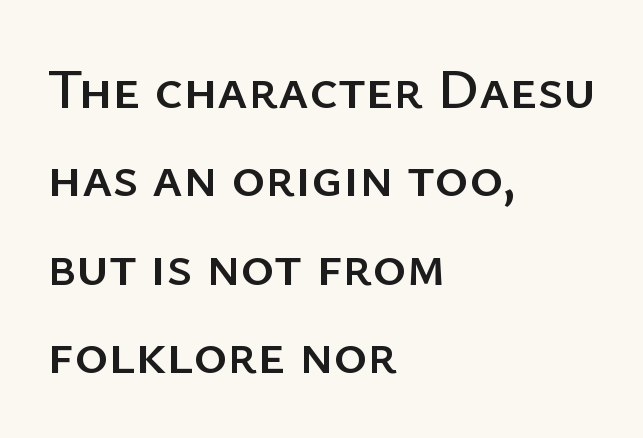
{"serif": "no", "italic": "no", "width": "normal", "stroke_contrast": "low", "x_height": "medium", "monospaced": "no", "underline": "no", "align": "left", "line_spacing": "normal", "line_spacing_ratio": 1.55, "letter_spacing": "normal", "letter_spacing_em": 0.0, "glyph_px": 57}
